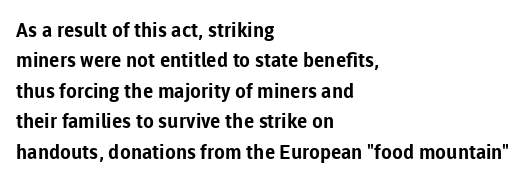
Q: Is the text bold? A: Yes.
Q: Is the text italic (slanted)? A: No, it is upright.
Q: Is the text underlined? A: No.
Q: How is the paragraph aligned? A: Left-aligned.
Q: Is the spacing between letters normal or unusually wide? A: Normal.
Q: Is the spacing between lines tight, normal or loose? A: Normal.
